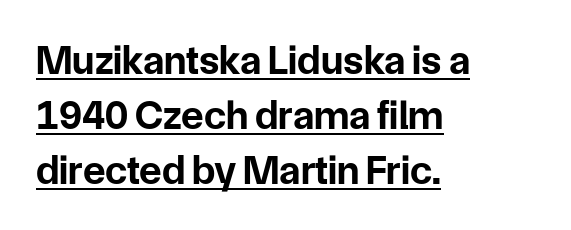
Q: Is the text bold? A: Yes.
Q: Is the text italic (slanted)? A: No, it is upright.
Q: Is the typeface a serif or a sans-serif typeface? A: Sans-serif.
Q: Is the text underlined? A: Yes.
Q: How is the paragraph aligned? A: Left-aligned.
Q: Is the spacing between letters normal or unusually wide? A: Normal.
Q: Is the spacing between lines tight, normal or loose? A: Normal.
Q: Width (condensed, normal, or wide)? A: Normal.
Q: Stroke contrast? A: Low.
Q: x-height? A: Medium.
Q: Monospaced? A: No.
